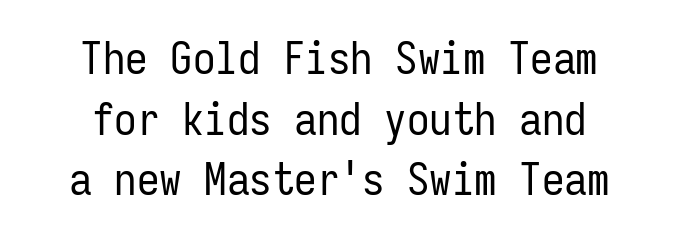
{"serif": "no", "italic": "no", "bold": "no", "weight": "regular", "width": "condensed", "stroke_contrast": "low", "x_height": "medium", "monospaced": "yes", "underline": "no", "align": "center", "line_spacing": "normal", "line_spacing_ratio": 1.35, "letter_spacing": "normal", "letter_spacing_em": 0.0, "glyph_px": 45}
